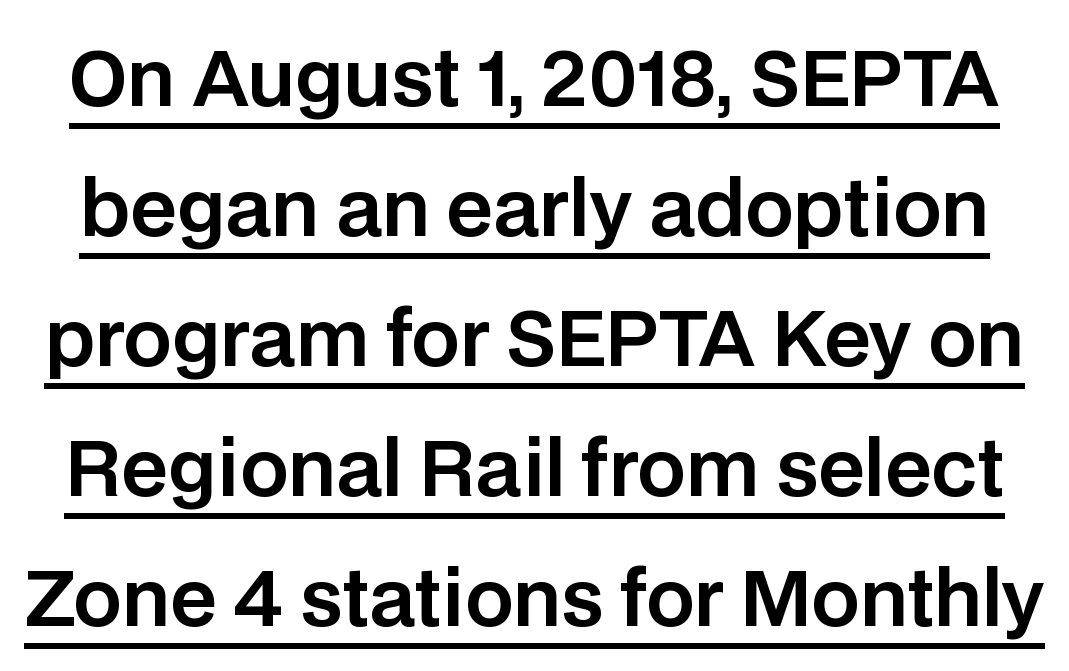
{"serif": "no", "italic": "no", "width": "normal", "stroke_contrast": "low", "x_height": "large", "monospaced": "no", "underline": "yes", "line_spacing_ratio": 1.71, "letter_spacing": "normal", "letter_spacing_em": 0.0, "glyph_px": 76}
